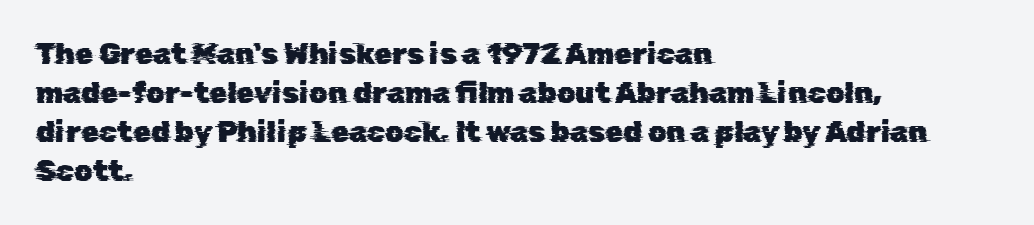
{"serif": "no", "width": "normal", "stroke_contrast": "low", "x_height": "medium", "monospaced": "no", "underline": "no", "align": "left", "line_spacing": "normal", "line_spacing_ratio": 1.34, "letter_spacing": "normal", "letter_spacing_em": 0.0, "glyph_px": 29}
